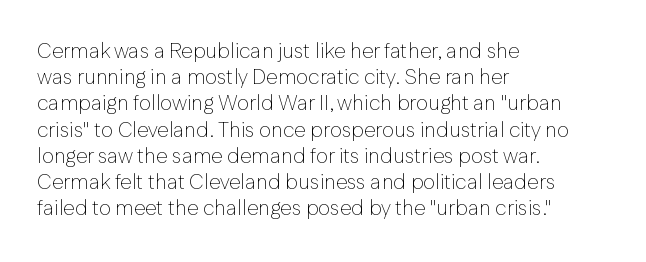
{"italic": "no", "bold": "no", "underline": "no", "align": "left", "line_spacing": "normal", "line_spacing_ratio": 1.25, "letter_spacing": "normal", "letter_spacing_em": 0.0, "glyph_px": 21}
